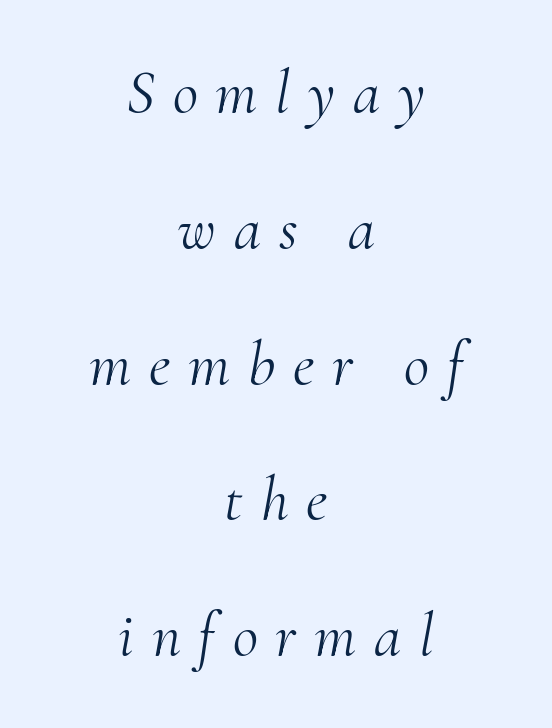
Q: Is the text bold? A: No.
Q: Is the text italic (slanted)? A: Yes, it leans right by about 10 degrees.
Q: Is the typeface a serif or a sans-serif typeface? A: Serif.
Q: Is the text underlined? A: No.
Q: How is the paragraph aligned? A: Centered.
Q: Is the spacing between letters normal or unusually wide? A: Unusually wide.
Q: Is the spacing between lines tight, normal or loose? A: Loose.
Q: Width (condensed, normal, or wide)? A: Normal.
Q: Stroke contrast? A: Medium.
Q: x-height? A: Small.
Q: Monospaced? A: No.
